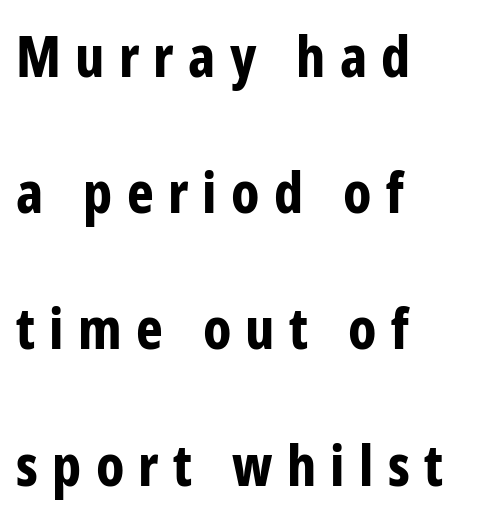
Q: Is the text bold? A: Yes.
Q: Is the text italic (slanted)? A: No, it is upright.
Q: Is the typeface a serif or a sans-serif typeface? A: Sans-serif.
Q: Is the text underlined? A: No.
Q: How is the paragraph aligned? A: Left-aligned.
Q: Is the spacing between letters normal or unusually wide? A: Unusually wide.
Q: Is the spacing between lines tight, normal or loose? A: Loose.
Q: Width (condensed, normal, or wide)? A: Condensed.
Q: Stroke contrast? A: Low.
Q: x-height? A: Medium.
Q: Monospaced? A: No.
